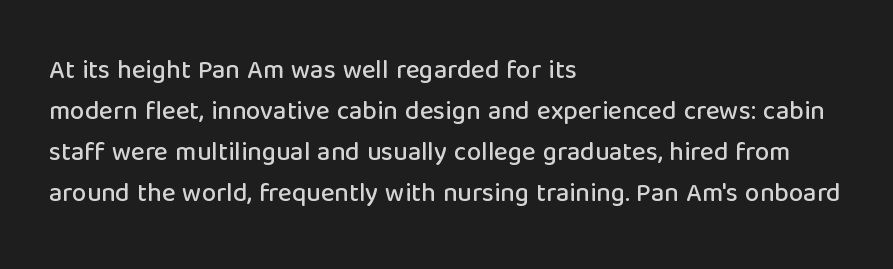
{"italic": "no", "underline": "no", "align": "left", "line_spacing": "normal", "line_spacing_ratio": 1.58, "letter_spacing": "normal", "letter_spacing_em": 0.0, "glyph_px": 26}
